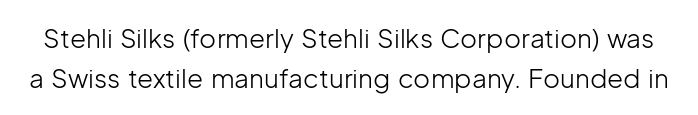
{"italic": "no", "bold": "no", "underline": "no", "line_spacing": "normal", "line_spacing_ratio": 1.53, "letter_spacing": "normal", "letter_spacing_em": 0.0, "glyph_px": 26}
